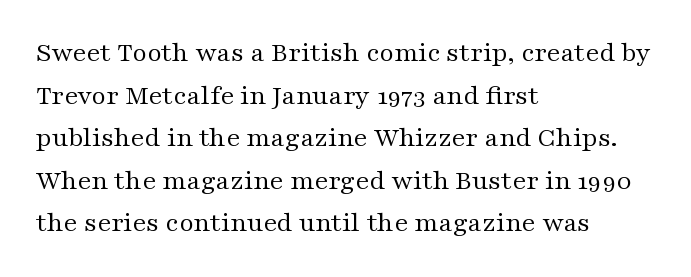
Q: Is the text bold? A: No.
Q: Is the text italic (slanted)? A: No, it is upright.
Q: Is the typeface a serif or a sans-serif typeface? A: Serif.
Q: Is the text underlined? A: No.
Q: How is the paragraph aligned? A: Left-aligned.
Q: Is the spacing between letters normal or unusually wide? A: Normal.
Q: Is the spacing between lines tight, normal or loose? A: Normal.
Q: Width (condensed, normal, or wide)? A: Wide.
Q: Stroke contrast? A: Medium.
Q: x-height? A: Medium.
Q: Monospaced? A: No.
